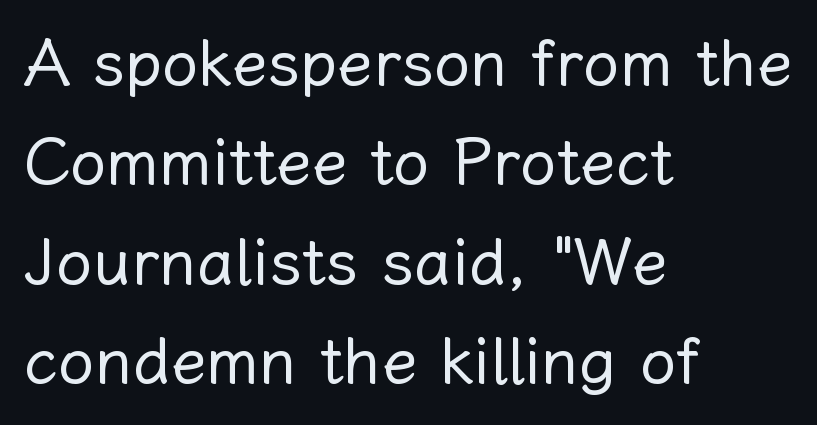
The image shows 65 px regular-weight type, upright; set left-aligned, normal line spacing (1.53x), normal letter spacing, not underlined; low stroke contrast and a medium x-height.
